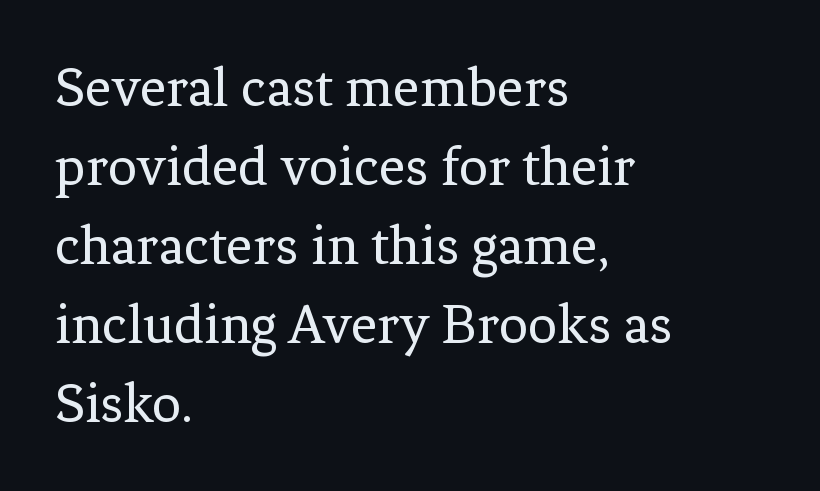
The image shows 58 px regular-weight serif type, upright; set left-aligned, normal line spacing (1.36x), normal letter spacing, not underlined; low stroke contrast and a medium x-height.
